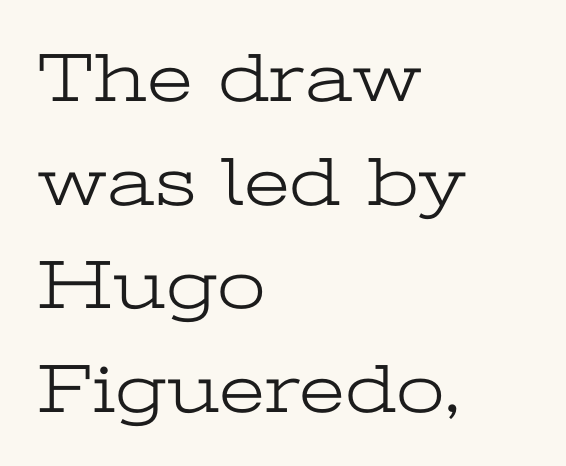
Q: Is the text bold? A: No.
Q: Is the text italic (slanted)? A: No, it is upright.
Q: Is the typeface a serif or a sans-serif typeface? A: Serif.
Q: Is the text underlined? A: No.
Q: How is the paragraph aligned? A: Left-aligned.
Q: Is the spacing between letters normal or unusually wide? A: Normal.
Q: Is the spacing between lines tight, normal or loose? A: Normal.
Q: Width (condensed, normal, or wide)? A: Wide.
Q: Stroke contrast? A: Low.
Q: x-height? A: Medium.
Q: Monospaced? A: No.
